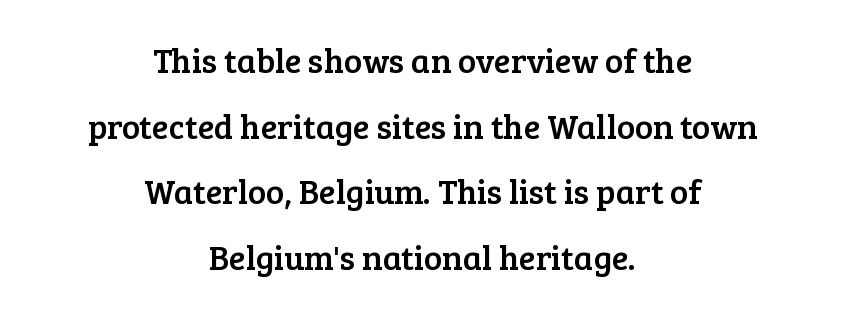
Q: Is the text italic (slanted)? A: No, it is upright.
Q: Is the typeface a serif or a sans-serif typeface? A: Serif.
Q: Is the text underlined? A: No.
Q: How is the paragraph aligned? A: Centered.
Q: Is the spacing between letters normal or unusually wide? A: Normal.
Q: Is the spacing between lines tight, normal or loose? A: Loose.
Q: Width (condensed, normal, or wide)? A: Normal.
Q: Stroke contrast? A: Low.
Q: x-height? A: Medium.
Q: Monospaced? A: No.
